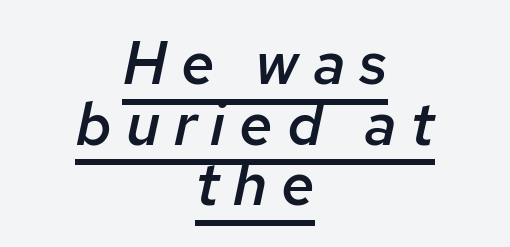
{"italic": "yes", "lean": "right", "slant_degrees": 12, "bold": "semi", "weight": "semibold", "width": "normal", "stroke_contrast": "low", "x_height": "medium", "monospaced": "no", "underline": "yes", "align": "center", "line_spacing": "tight", "line_spacing_ratio": 1.01, "letter_spacing": "wide", "letter_spacing_em": 0.23, "glyph_px": 60}
